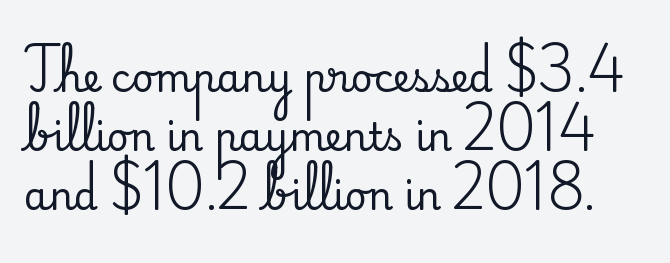
{"serif": "yes", "italic": "no", "width": "normal", "stroke_contrast": "medium", "x_height": "small", "monospaced": "no", "underline": "no", "line_spacing": "normal", "line_spacing_ratio": 1.55, "letter_spacing": "normal", "letter_spacing_em": 0.0, "glyph_px": 38}
